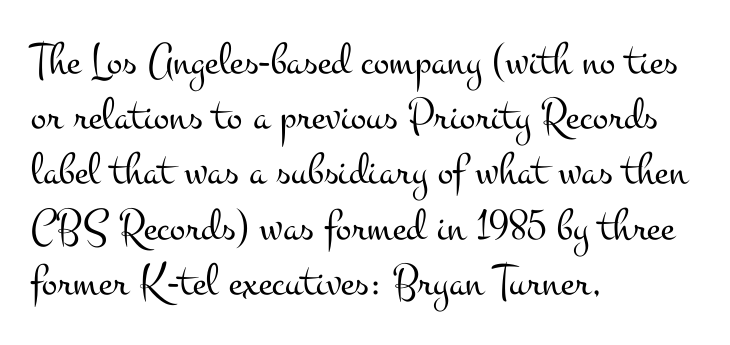
{"serif": "yes", "bold": "no", "weight": "light", "width": "wide", "stroke_contrast": "medium", "x_height": "small", "monospaced": "no", "underline": "no", "align": "left", "line_spacing_ratio": 1.2, "letter_spacing": "normal", "letter_spacing_em": 0.0, "glyph_px": 46}
